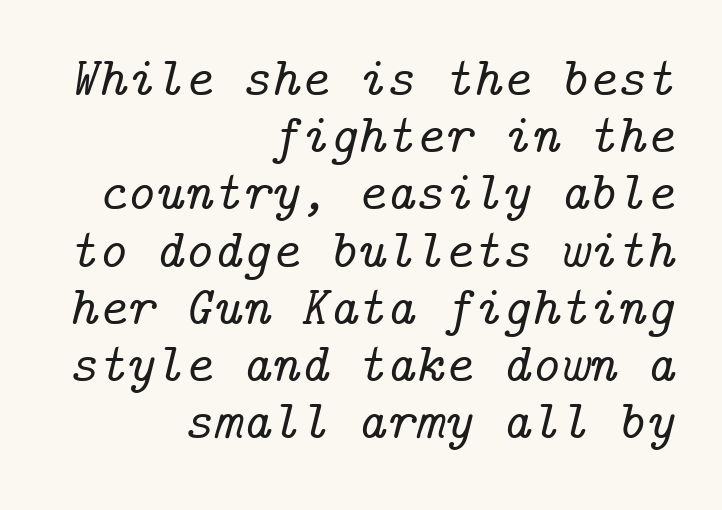
Q: Is the text italic (slanted)? A: Yes, it leans right by about 14 degrees.
Q: Is the typeface a serif or a sans-serif typeface? A: Serif.
Q: Is the text underlined? A: No.
Q: How is the paragraph aligned? A: Right-aligned.
Q: Is the spacing between letters normal or unusually wide? A: Normal.
Q: Is the spacing between lines tight, normal or loose? A: Tight.
Q: Width (condensed, normal, or wide)? A: Normal.
Q: Stroke contrast? A: Low.
Q: x-height? A: Medium.
